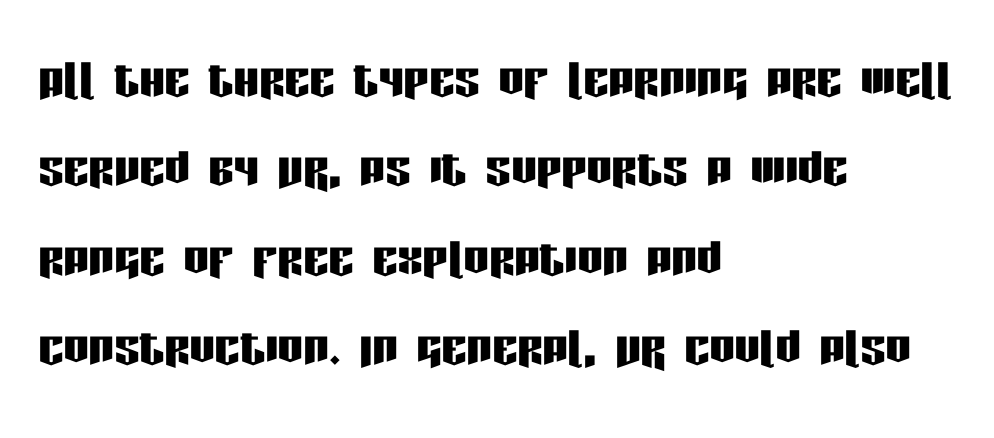
The face used here is proportionally spaced, like ordinary book or web type. These lines sit exactly where default settings would place them. A typesetter would mark this as roman, not italic. Nothing sits at the stroke ends, so this counts as sans-serif. You could call the tracking neutral — neither tight nor loose.
